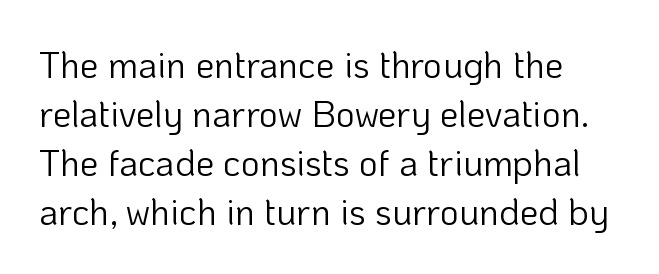
{"serif": "no", "italic": "no", "bold": "no", "weight": "light", "width": "normal", "stroke_contrast": "low", "x_height": "medium", "monospaced": "no", "underline": "no", "line_spacing": "normal", "line_spacing_ratio": 1.32, "letter_spacing": "normal", "letter_spacing_em": 0.0, "glyph_px": 37}
